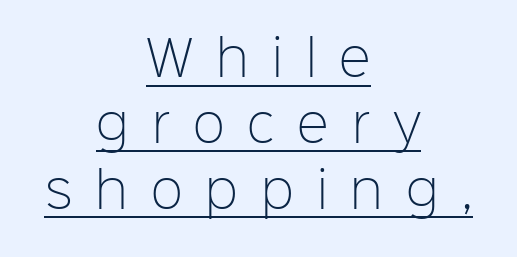
{"serif": "no", "italic": "no", "bold": "no", "weight": "light", "width": "normal", "stroke_contrast": "low", "x_height": "medium", "monospaced": "no", "underline": "yes", "align": "center", "line_spacing": "normal", "line_spacing_ratio": 1.37, "letter_spacing": "wide", "letter_spacing_em": 0.48, "glyph_px": 48}
